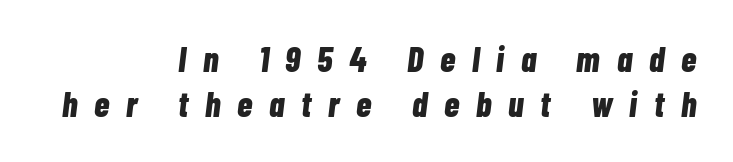
{"italic": "yes", "lean": "right", "slant_degrees": 7, "bold": "yes", "weight": "bold", "width": "condensed", "stroke_contrast": "low", "x_height": "medium", "monospaced": "no", "underline": "no", "align": "right", "line_spacing": "normal", "line_spacing_ratio": 1.3, "letter_spacing": "wide", "letter_spacing_em": 0.48, "glyph_px": 35}
